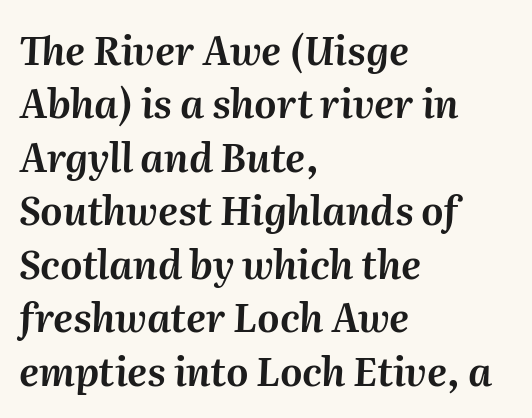
Glance below the letters and you will spot only blank space. This block has exactly the height ordinary leading produces. The rendering uses natural spacing where letterforms have individual widths. Standard letterfit; no display-style spreading of the glyphs.
